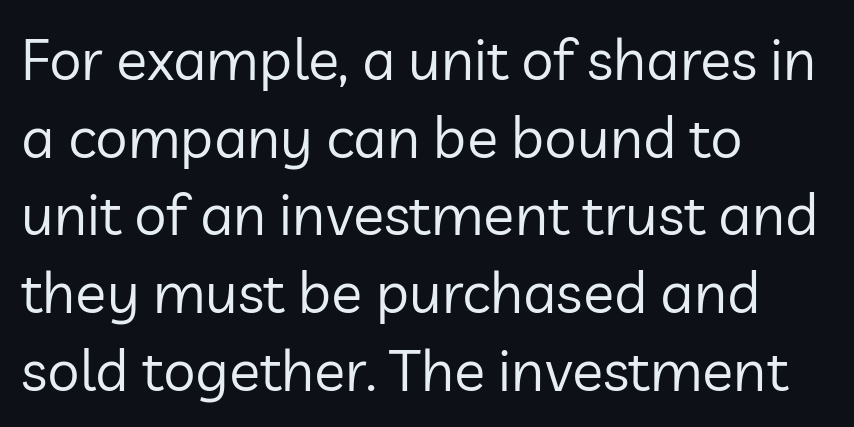
{"serif": "no", "italic": "no", "bold": "no", "weight": "regular", "width": "normal", "stroke_contrast": "low", "x_height": "medium", "monospaced": "no", "underline": "no", "align": "left", "line_spacing": "normal", "line_spacing_ratio": 1.34, "letter_spacing": "normal", "letter_spacing_em": 0.0, "glyph_px": 58}
